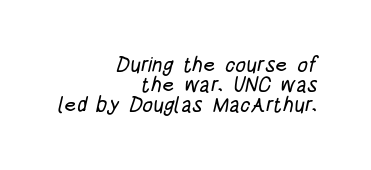
{"underline": "no", "align": "right", "line_spacing": "tight", "line_spacing_ratio": 0.95, "letter_spacing": "normal", "letter_spacing_em": 0.0, "glyph_px": 21}
